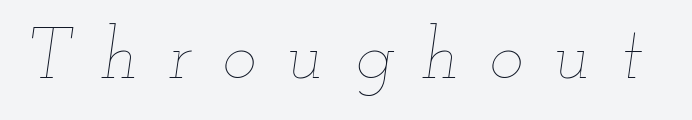
The image shows 72 px thin, wide type, italic (leaning right); set unusually wide letter spacing (+0.42 em), not underlined; low stroke contrast and a small x-height.
